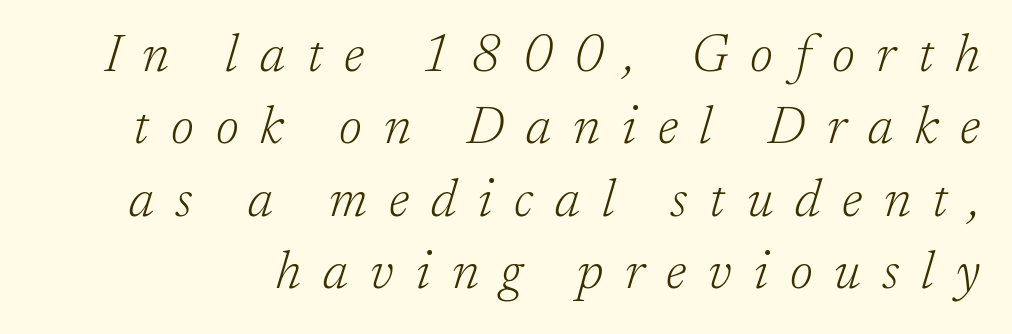
{"serif": "yes", "italic": "yes", "lean": "right", "slant_degrees": 17, "bold": "no", "weight": "light", "width": "normal", "stroke_contrast": "low", "x_height": "medium", "monospaced": "no", "underline": "no", "line_spacing": "normal", "line_spacing_ratio": 1.39, "letter_spacing": "wide", "letter_spacing_em": 0.42, "glyph_px": 52}
